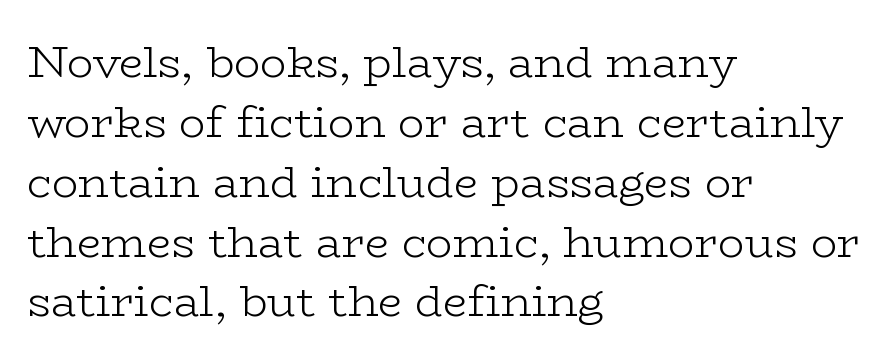
The image shows 44 px light, wide serif type, upright; set left-aligned, normal line spacing (1.36x), normal letter spacing, not underlined; low stroke contrast and a medium x-height.
